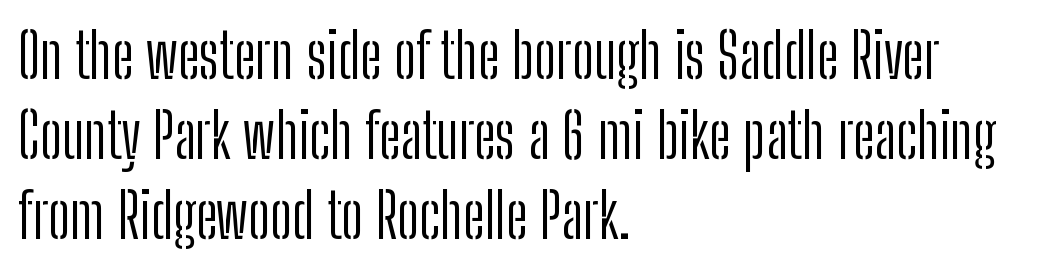
Q: Is the text bold? A: No.
Q: Is the text italic (slanted)? A: No, it is upright.
Q: Is the typeface a serif or a sans-serif typeface? A: Sans-serif.
Q: Is the text underlined? A: No.
Q: How is the paragraph aligned? A: Left-aligned.
Q: Is the spacing between letters normal or unusually wide? A: Normal.
Q: Is the spacing between lines tight, normal or loose? A: Normal.
Q: Width (condensed, normal, or wide)? A: Condensed.
Q: Stroke contrast? A: Low.
Q: x-height? A: Medium.
Q: Monospaced? A: No.
